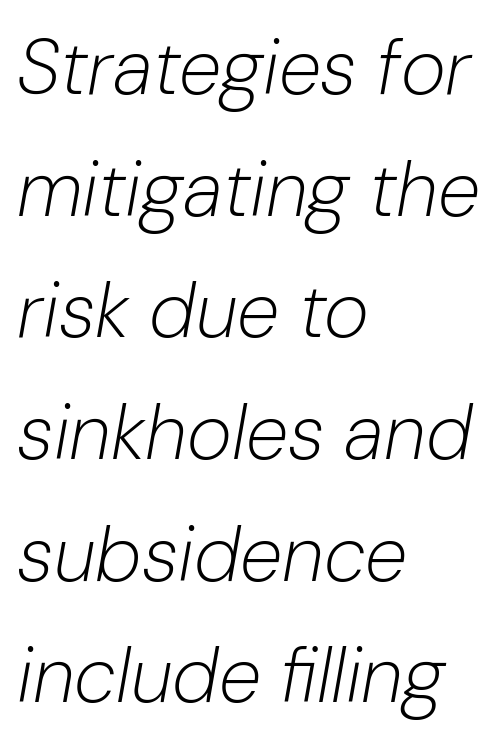
The image shows 77 px light type, italic (leaning right); set left-aligned, normal line spacing (1.58x), normal letter spacing, not underlined; low stroke contrast and a medium x-height.
